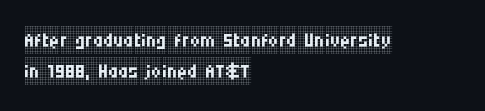
Q: Is the text bold? A: No.
Q: Is the text italic (slanted)? A: No, it is upright.
Q: Is the typeface a serif or a sans-serif typeface? A: Serif.
Q: Is the text underlined? A: No.
Q: How is the paragraph aligned? A: Left-aligned.
Q: Is the spacing between letters normal or unusually wide? A: Normal.
Q: Is the spacing between lines tight, normal or loose? A: Tight.
Q: Width (condensed, normal, or wide)? A: Condensed.
Q: Stroke contrast? A: Low.
Q: x-height? A: Large.
Q: Monospaced? A: No.
